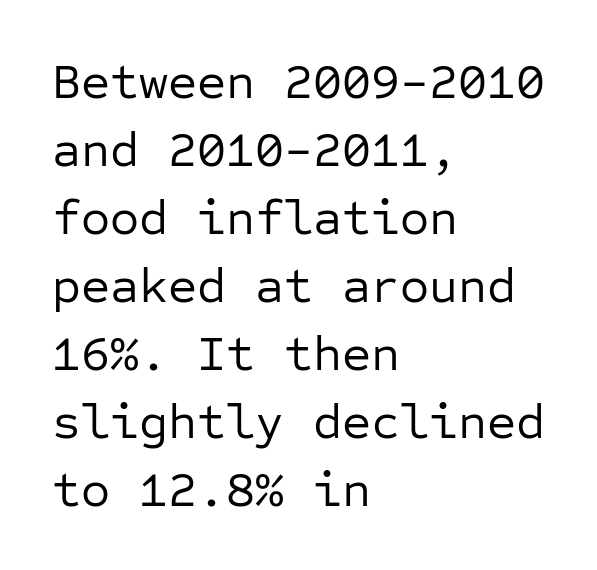
Q: Is the text bold? A: No.
Q: Is the text italic (slanted)? A: No, it is upright.
Q: Is the typeface a serif or a sans-serif typeface? A: Sans-serif.
Q: Is the text underlined? A: No.
Q: How is the paragraph aligned? A: Left-aligned.
Q: Is the spacing between letters normal or unusually wide? A: Normal.
Q: Is the spacing between lines tight, normal or loose? A: Normal.
Q: Width (condensed, normal, or wide)? A: Normal.
Q: Stroke contrast? A: Low.
Q: x-height? A: Medium.
Q: Monospaced? A: Yes.
